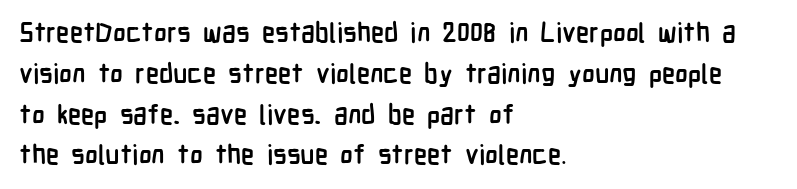
The image shows 27 px bold type, upright; set left-aligned, normal line spacing (1.51x), normal letter spacing, not underlined.
